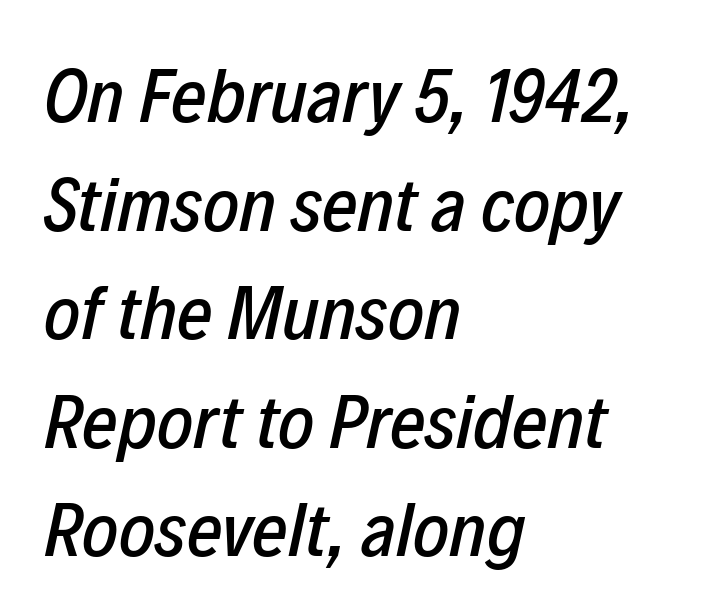
Q: Is the text italic (slanted)? A: Yes, it leans right by about 12 degrees.
Q: Is the text underlined? A: No.
Q: How is the paragraph aligned? A: Left-aligned.
Q: Is the spacing between letters normal or unusually wide? A: Normal.
Q: Is the spacing between lines tight, normal or loose? A: Normal.
Q: Width (condensed, normal, or wide)? A: Condensed.
Q: Stroke contrast? A: Low.
Q: x-height? A: Medium.
Q: Monospaced? A: No.
